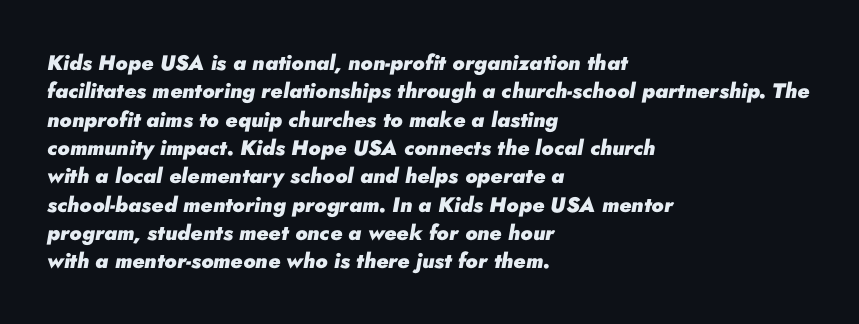
The image shows 21 px bold type, italic (leaning right); set left-aligned, normal line spacing (1.35x), normal letter spacing, not underlined.
